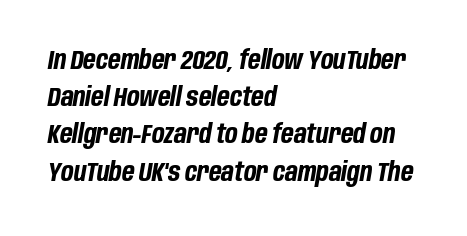
An italicized treatment has been applied to the whole sample. Quick note: underline off. The leading is moderate, giving the passage an even texture. Notice how the passage keeps a crisp vertical edge on the left only. The line texture is even and compact thanks to regular tracking.
